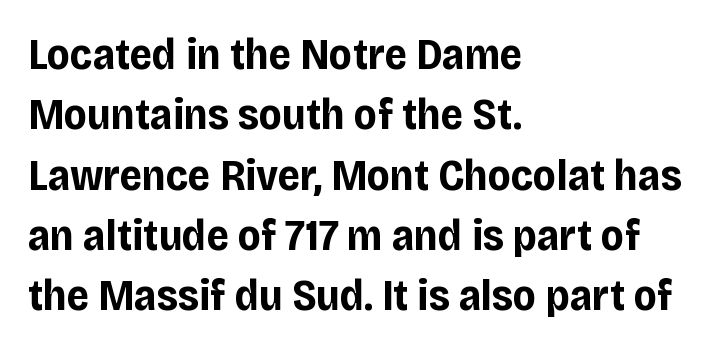
Q: Is the text bold? A: Yes.
Q: Is the text italic (slanted)? A: No, it is upright.
Q: Is the typeface a serif or a sans-serif typeface? A: Sans-serif.
Q: Is the text underlined? A: No.
Q: How is the paragraph aligned? A: Left-aligned.
Q: Is the spacing between letters normal or unusually wide? A: Normal.
Q: Is the spacing between lines tight, normal or loose? A: Normal.
Q: Width (condensed, normal, or wide)? A: Normal.
Q: Stroke contrast? A: Low.
Q: x-height? A: Large.
Q: Monospaced? A: No.
